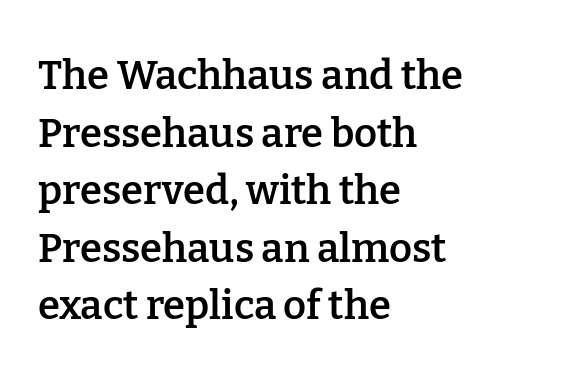
The characters display serif detailing at their extremities. Heft: intermediate — a semibold. When letters stand straight like this, we call the style roman or upright. Where is the straight margin? On the left. Looks like regular typesetting: each glyph gets only the width it needs.
